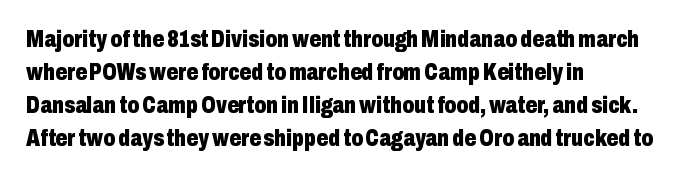
The image shows 23 px bold type, upright; set left-aligned, normal line spacing (1.43x), normal letter spacing, not underlined.
